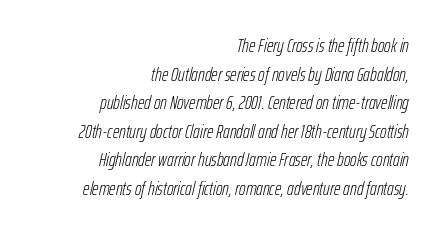
The image shows 20 px text type, italic (leaning right); set right-aligned, normal line spacing (1.43x), normal letter spacing, not underlined.
